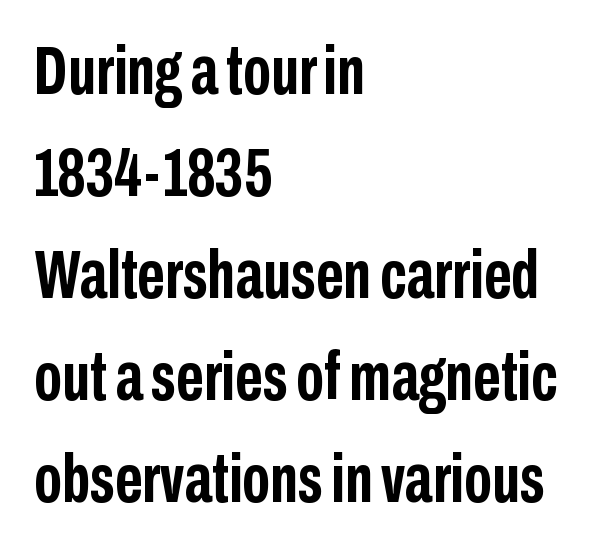
{"serif": "no", "italic": "no", "bold": "yes", "weight": "semibold", "width": "condensed", "stroke_contrast": "low", "x_height": "medium", "monospaced": "no", "underline": "no", "align": "left", "line_spacing": "normal", "line_spacing_ratio": 1.5, "letter_spacing": "normal", "letter_spacing_em": 0.0, "glyph_px": 68}
